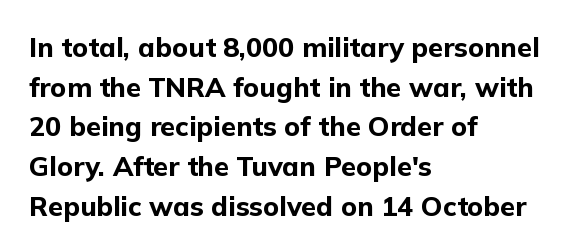
Q: Is the text bold? A: Yes.
Q: Is the text italic (slanted)? A: No, it is upright.
Q: Is the text underlined? A: No.
Q: How is the paragraph aligned? A: Left-aligned.
Q: Is the spacing between letters normal or unusually wide? A: Normal.
Q: Is the spacing between lines tight, normal or loose? A: Normal.
